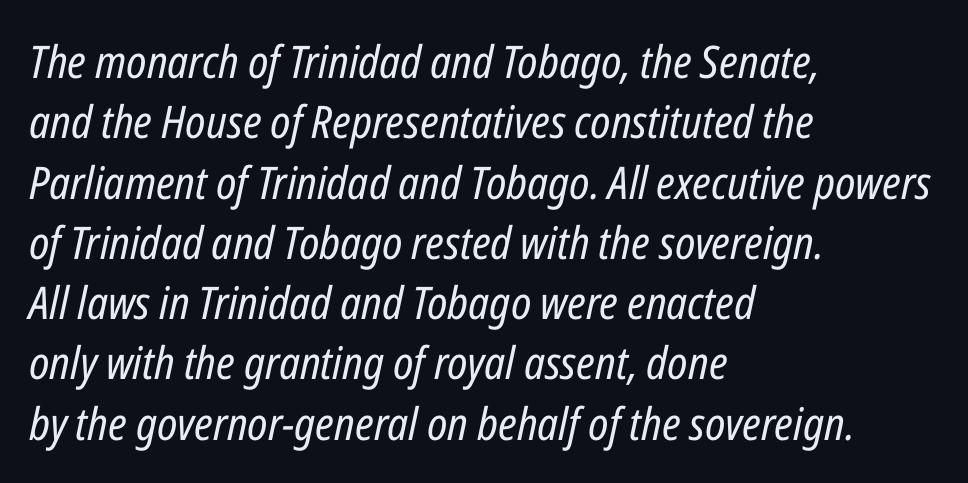
The rendering uses a moderate line-height, typical for paragraphs. The ragged edge is on the right, which tells us the setting is flush left. The string is rendered with underlining switched off. Would a proofreader flag this as italicized? Yes.
